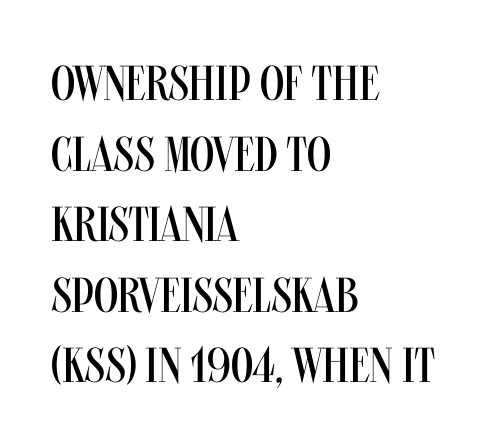
A quiet, ordinary-to-light weight characterises the typeface. Do the letters lean? They stand straight. Check the space under the baseline: it is left empty. Note the varied advance widths — an 'i' is clearly narrower than an 'm'. This rendering uses left alignment, leaving the right contour irregular.
